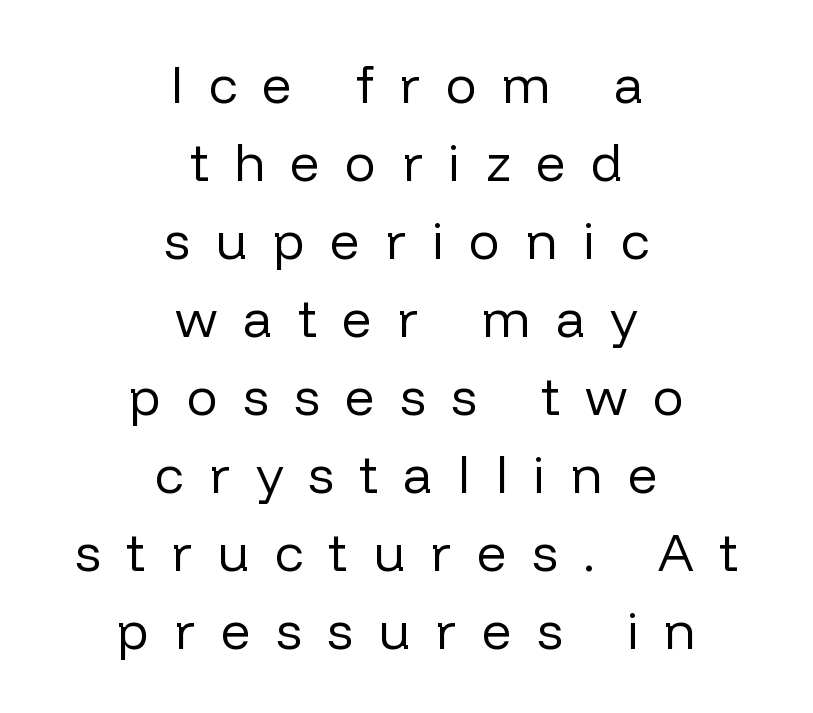
Underlining? Definitely not there. Stem width sits at or under what a default text font uses. The line texture is sparse and dotted thanks to wide tracking. The passage shown stacks its lines at a standard gap. A typesetter would mark this as roman, not italic. Proportional: the letters do not fall into vertical columns.
